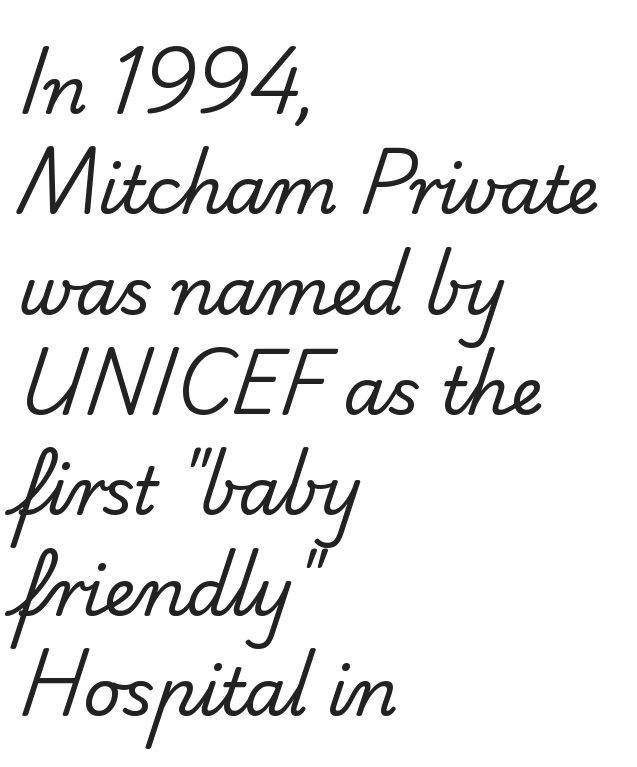
Baseline-to-baseline distance is the conventional proportion of letter height. The text was rendered using a sans face with plain stroke endings. Words float on clear page, feet unadorned. Each word holds together tightly as a unit, with standard inter-letter gaps. Spacing verdict: proportional, widths tailored to each character.
